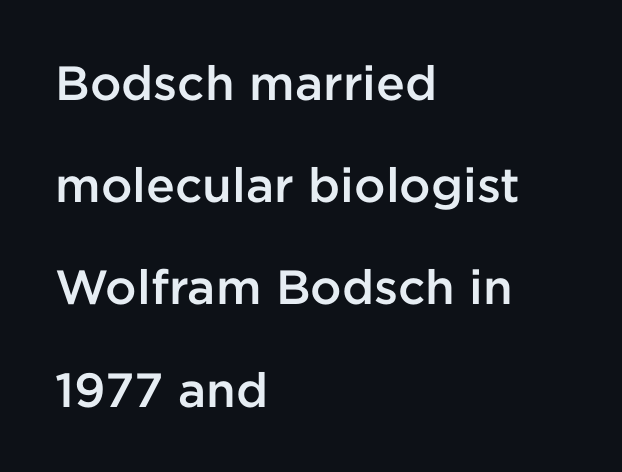
Every row of glyphs begins at an identical x-position on the left. The letters sit at their default tracking, neither squeezed nor spread. Quick note: not italic, upright. The typeface chosen for these lines omits serifs.
